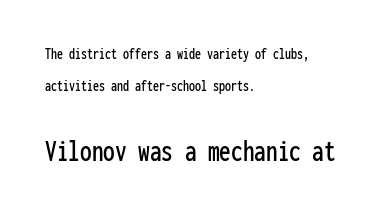
The image shows 31 px condensed sans-serif type, upright, monospaced; set left-aligned, loose line spacing (2.02x), normal letter spacing, not underlined; the second (bottom) block is 1.94x larger; low stroke contrast and a medium x-height.
